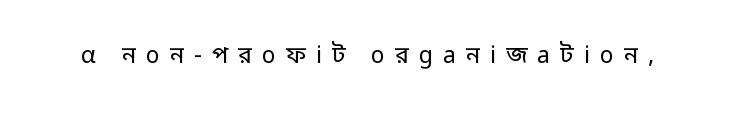
The image shows 23 px text type, upright; set unusually wide letter spacing (+0.44 em), not underlined.
